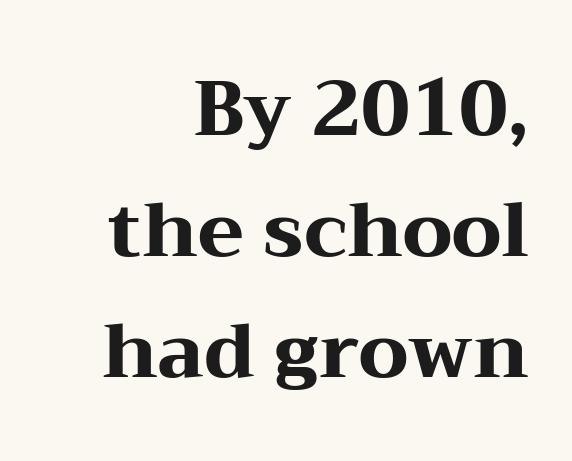
The passage shown has conventional tracking throughout. A typesetter would call this leading conventional body-copy spacing. Typographic density is high because the face is bold. Here the designer chose a conventional face with non-uniform glyph widths. Is the block centered? No — it sits flush against the right margin.
